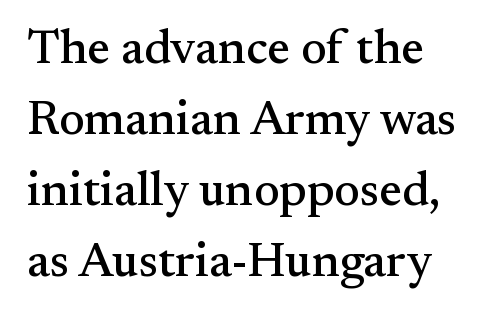
Nope, not italic — everything's standing straight. One glance says typical: line gaps are just what's usual. Stroke terminals: seriffed. Nothing unusual about the tracking: characters are spaced as the font intends.
